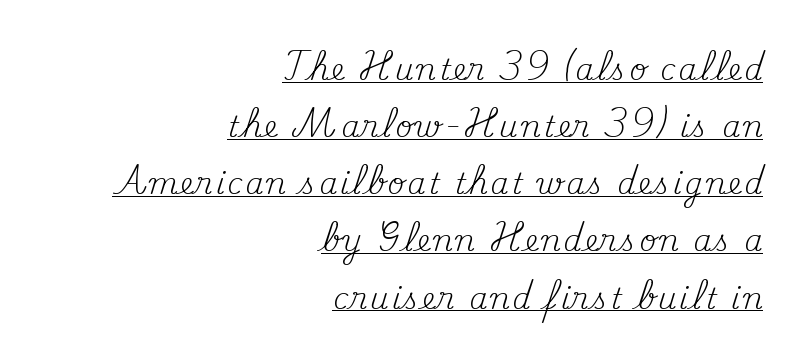
Think standard paragraph weight, or any step lighter than that. If you measured baseline to baseline, you'd find a long distance. Has an underline been added? It has. The rendering uses natural spacing where letterforms have individual widths. One-word summary of the alignment: right.
